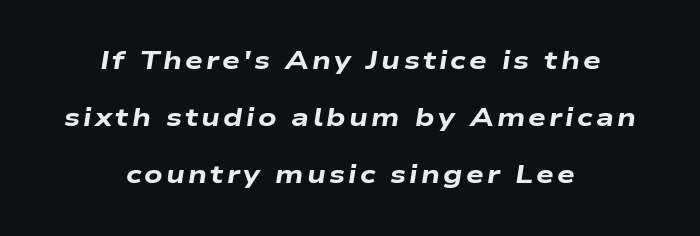
The image shows 25 px bold type, italic (leaning right); set centered, loose line spacing (2.29x), not underlined.
